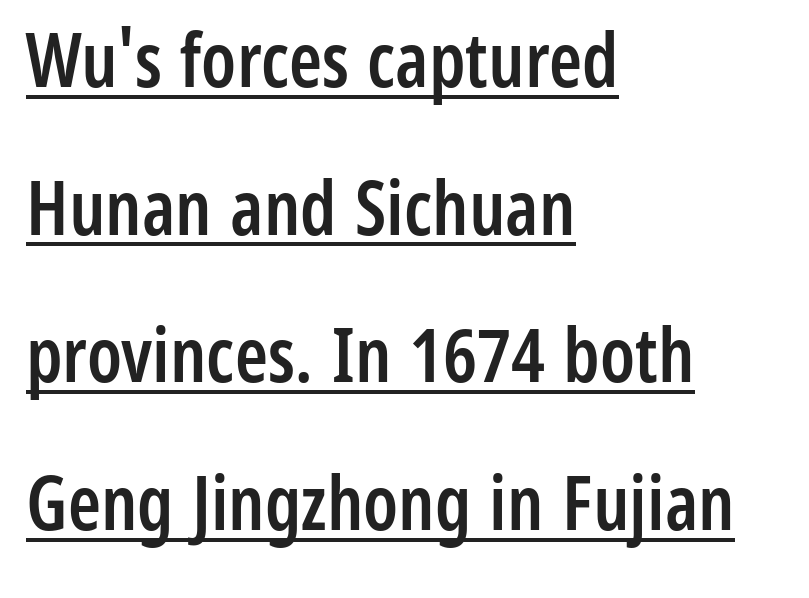
The image shows 75 px semibold, condensed sans-serif type, upright; set left-aligned, loose line spacing (1.97x), normal letter spacing, underlined; low stroke contrast and a medium x-height.
